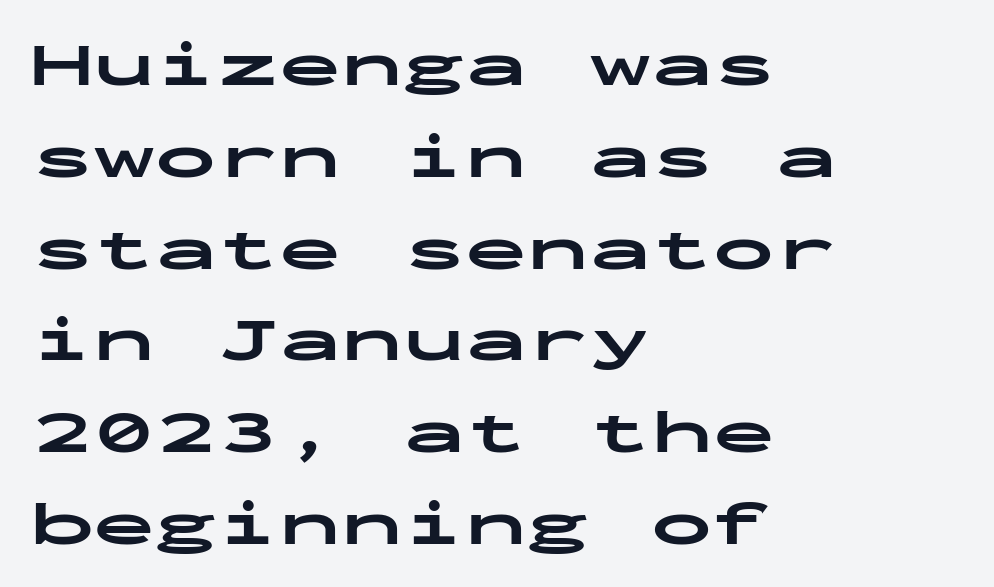
Check the space under the baseline: it is left empty. Teacher's note: observe the even left margin — that is flush-left alignment. Fixed-width glyphs throughout — classic coding-font behaviour. You can tell from the bare stems that sans-serif type was used.
